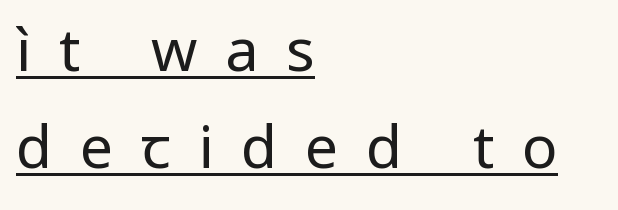
{"serif": "no", "italic": "no", "bold": "no", "weight": "regular", "width": "normal", "stroke_contrast": "low", "x_height": "medium", "monospaced": "no", "underline": "yes", "align": "left", "line_spacing": "normal", "line_spacing_ratio": 1.65, "letter_spacing": "wide", "letter_spacing_em": 0.47, "glyph_px": 59}
